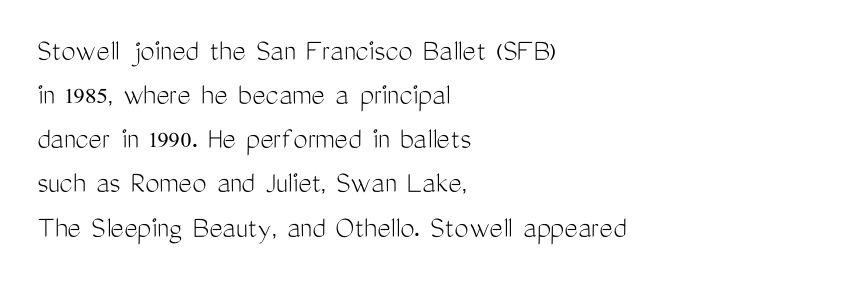
The image shows 32 px light, condensed sans-serif type, upright; set left-aligned, normal line spacing (1.38x), normal letter spacing, not underlined; medium stroke contrast and a medium x-height.
